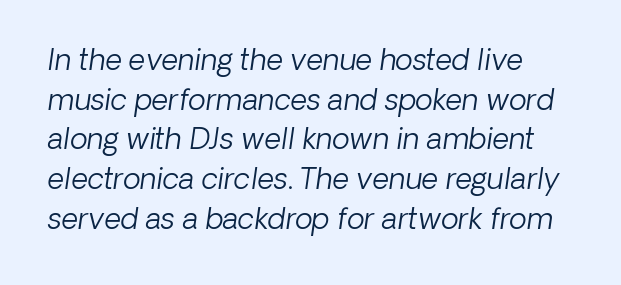
The image shows 29 px light type, italic (leaning right); set normal line spacing (1.37x), normal letter spacing, not underlined; low stroke contrast and a medium x-height.
